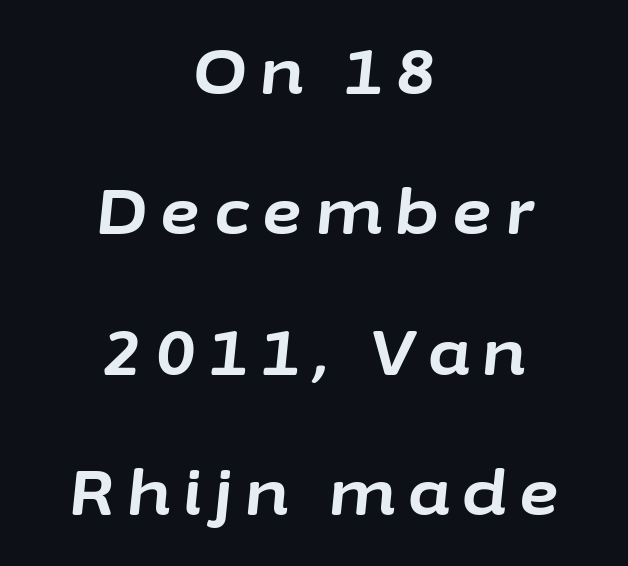
{"italic": "yes", "lean": "right", "slant_degrees": 6, "bold": "yes", "weight": "bold", "width": "normal", "stroke_contrast": "low", "x_height": "medium", "monospaced": "no", "underline": "no", "align": "center", "line_spacing": "loose", "line_spacing_ratio": 2.3, "letter_spacing": "wide", "letter_spacing_em": 0.22, "glyph_px": 61}
